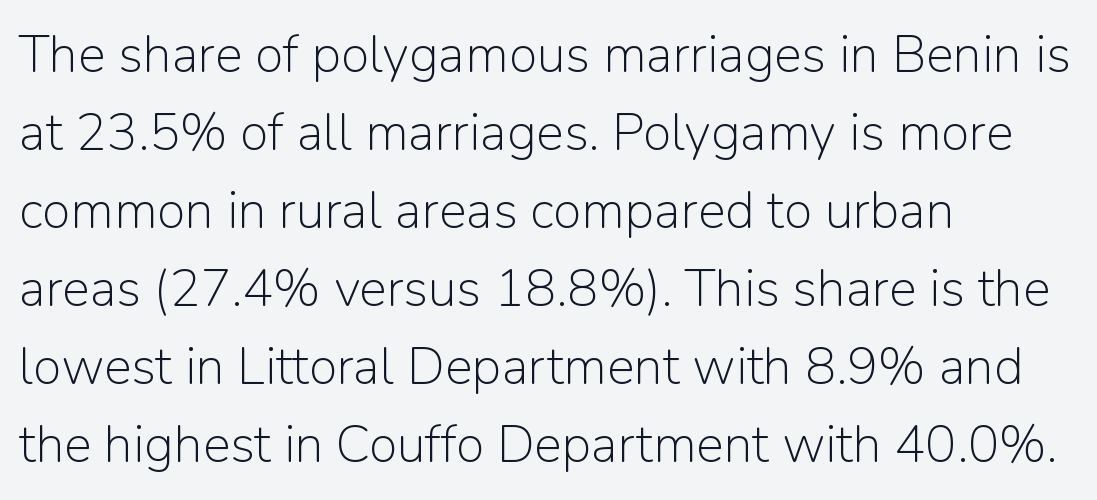
The image shows 52 px light sans-serif type, upright; set left-aligned, normal line spacing (1.5x), normal letter spacing, not underlined; low stroke contrast and a medium x-height.
